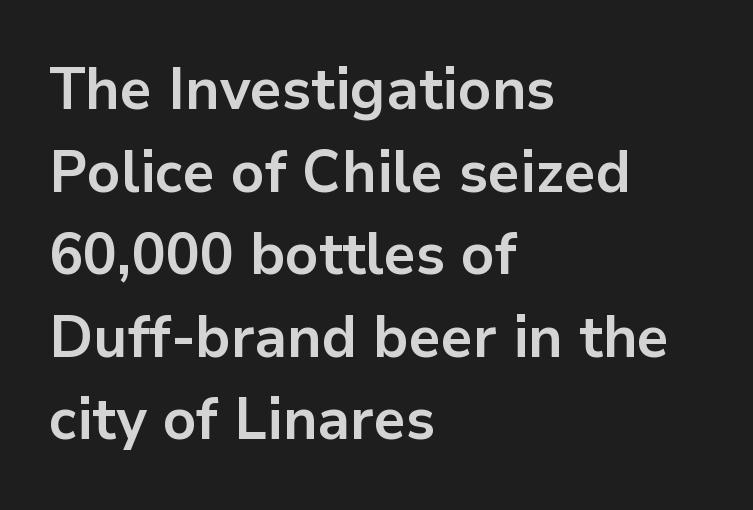
Character widths vary here, with narrow letters taking less room than wide ones. Ascenders rise straight up at ninety degrees. Honestly, the row spacing looks completely unremarkable. The strip under each line holds only bare page. Leftover space on each line is placed entirely after the last word. Is the type bold? Yes — the strokes are clearly thick and heavy.
